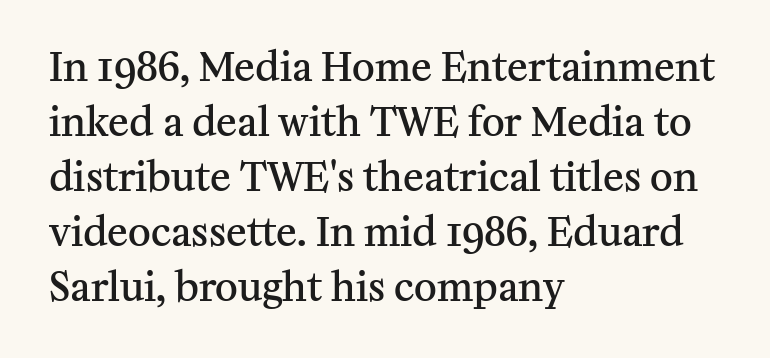
{"serif": "yes", "italic": "no", "bold": "semi", "weight": "semibold", "width": "normal", "stroke_contrast": "medium", "x_height": "medium", "monospaced": "no", "underline": "no", "align": "left", "line_spacing": "normal", "line_spacing_ratio": 1.41, "letter_spacing": "normal", "letter_spacing_em": 0.0, "glyph_px": 39}
